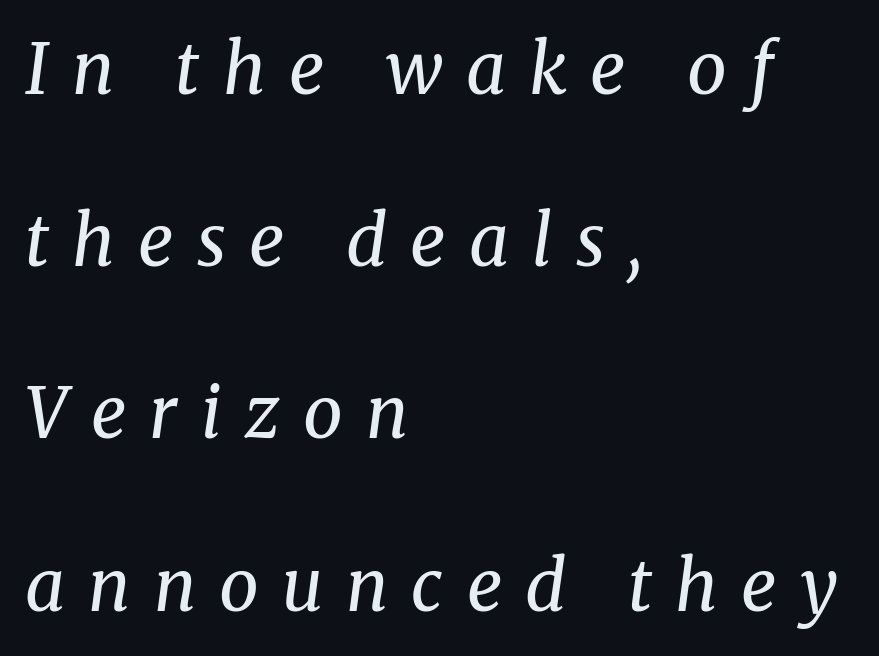
{"serif": "yes", "italic": "yes", "lean": "right", "slant_degrees": 8, "bold": "no", "weight": "regular", "width": "normal", "stroke_contrast": "medium", "x_height": "medium", "monospaced": "no", "underline": "no", "align": "left", "line_spacing": "loose", "line_spacing_ratio": 2.46, "letter_spacing": "wide", "letter_spacing_em": 0.33, "glyph_px": 70}
